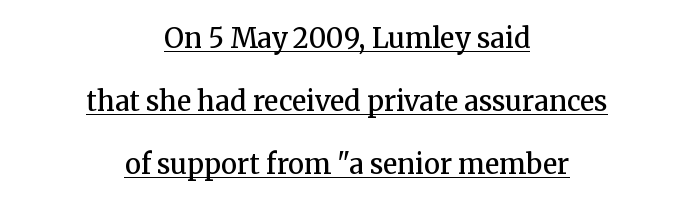
The image shows 27 px text type, upright; set centered, loose line spacing (2.33x), normal letter spacing, underlined.
